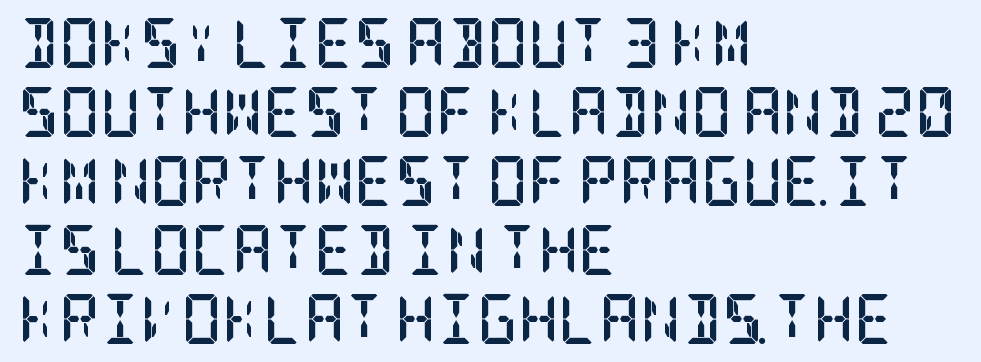
{"serif": "yes", "italic": "no", "bold": "yes", "weight": "semibold", "width": "condensed", "stroke_contrast": "low", "x_height": "large", "underline": "no", "align": "left", "line_spacing": "normal", "line_spacing_ratio": 1.38, "letter_spacing": "normal", "letter_spacing_em": 0.0, "glyph_px": 50}
